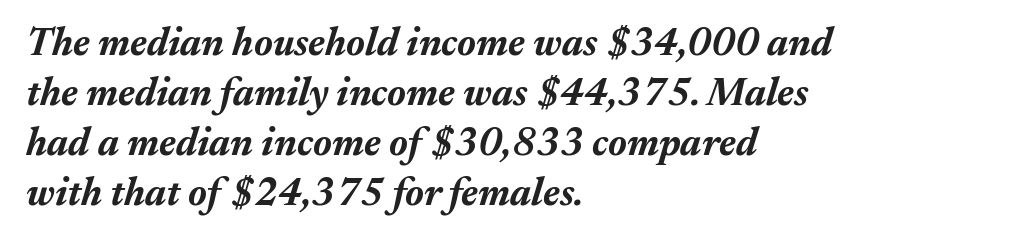
The image shows 39 px bold type, italic (leaning right); set left-aligned, normal line spacing (1.28x), normal letter spacing, not underlined; medium stroke contrast and a medium x-height.
